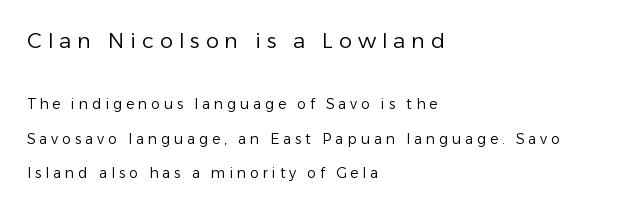
{"italic": "no", "bold": "no", "underline": "no", "align": "left", "line_spacing": "loose", "line_spacing_ratio": 2.45, "letter_spacing": "wide", "letter_spacing_em": 0.28, "larger_block": "first", "size_ratio": 1.5, "glyph_px": 21}
